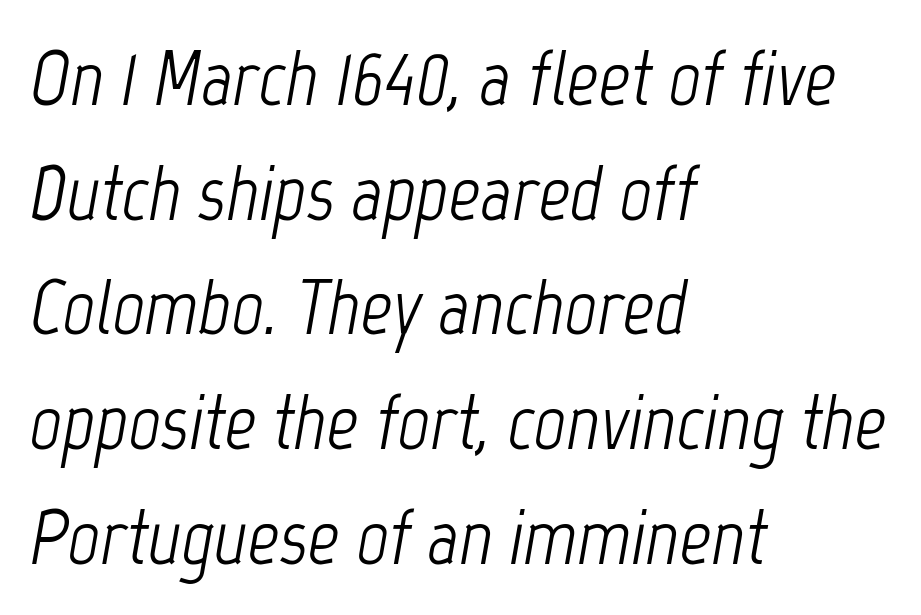
The image shows 78 px light, condensed type, italic (leaning right); set left-aligned, normal line spacing (1.47x), normal letter spacing, not underlined; low stroke contrast and a medium x-height.
